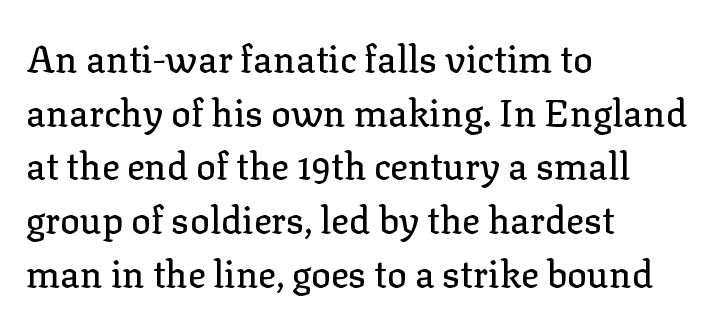
The image shows 37 px serif type, upright; set left-aligned, normal line spacing (1.45x), normal letter spacing, not underlined; low stroke contrast and a medium x-height.
